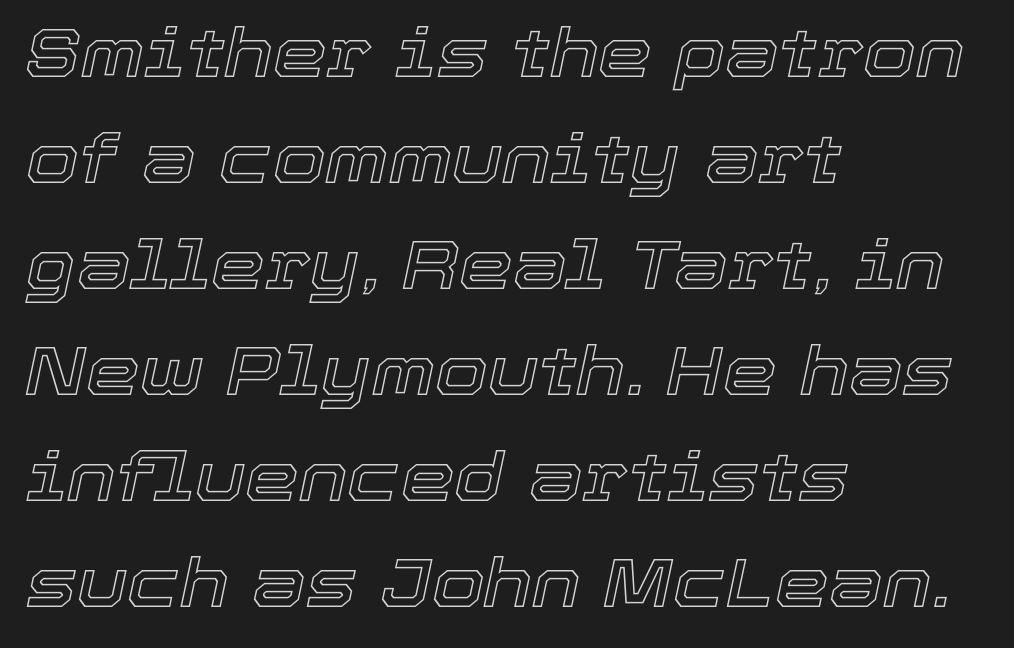
Q: Is the text italic (slanted)? A: Yes, it leans right by about 12 degrees.
Q: Is the text underlined? A: No.
Q: How is the paragraph aligned? A: Left-aligned.
Q: Is the spacing between letters normal or unusually wide? A: Normal.
Q: Is the spacing between lines tight, normal or loose? A: Normal.
Q: Width (condensed, normal, or wide)? A: Normal.
Q: x-height? A: Medium.
Q: Monospaced? A: No.
